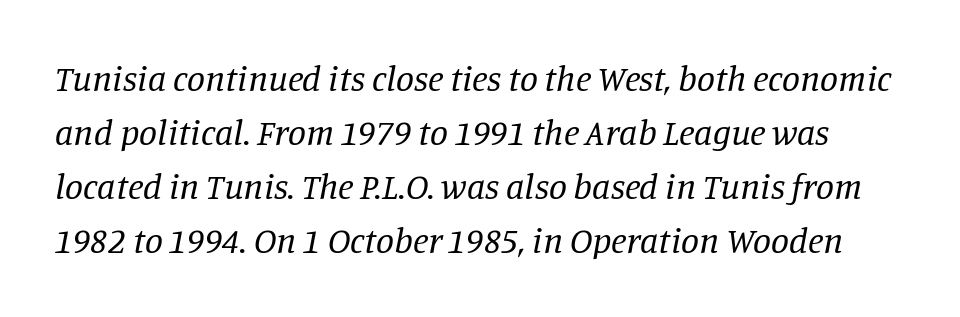
Q: Is the text bold? A: No.
Q: Is the text italic (slanted)? A: Yes, it leans right by about 11 degrees.
Q: Is the typeface a serif or a sans-serif typeface? A: Serif.
Q: Is the text underlined? A: No.
Q: Is the spacing between letters normal or unusually wide? A: Normal.
Q: Is the spacing between lines tight, normal or loose? A: Normal.
Q: Width (condensed, normal, or wide)? A: Normal.
Q: Stroke contrast? A: Low.
Q: x-height? A: Large.
Q: Monospaced? A: No.
